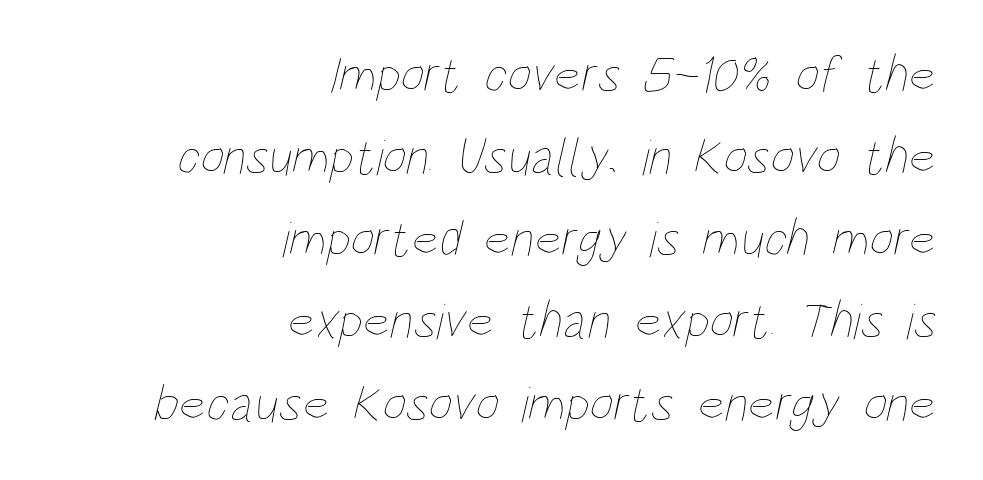
{"bold": "no", "weight": "thin", "width": "condensed", "stroke_contrast": "low", "x_height": "large", "monospaced": "no", "underline": "no", "align": "right", "line_spacing": "normal", "line_spacing_ratio": 1.58, "letter_spacing": "normal", "letter_spacing_em": 0.0, "glyph_px": 52}
